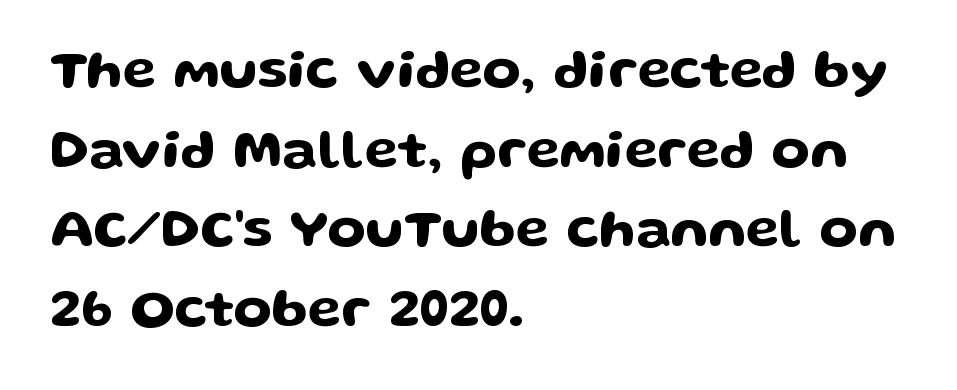
Unlike italic type, these characters show no tilt at all. The zone under the glyphs is completely vacant. To sum up the face: it is a sans, with no serifs. A normal amount of white space separates one row of letters from the next. Look at the tracking — it's just the regular setting, nothing added.
